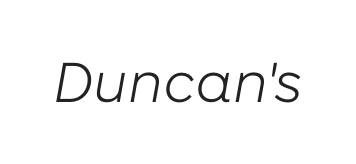
Q: Is the text bold? A: No.
Q: Is the text italic (slanted)? A: Yes, it leans right by about 10 degrees.
Q: Is the text underlined? A: No.
Q: Is the spacing between letters normal or unusually wide? A: Normal.
Q: Width (condensed, normal, or wide)? A: Normal.
Q: Stroke contrast? A: Low.
Q: x-height? A: Medium.
Q: Monospaced? A: No.
